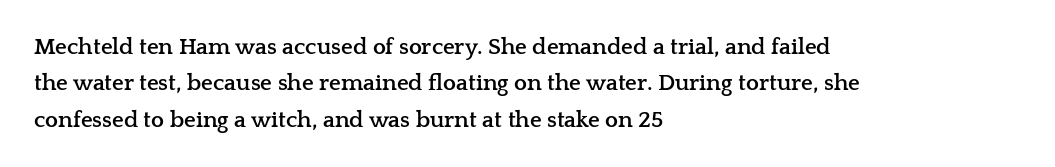
{"italic": "no", "bold": "yes", "underline": "no", "align": "left", "line_spacing": "normal", "line_spacing_ratio": 1.58, "letter_spacing": "normal", "letter_spacing_em": 0.0, "glyph_px": 23}
